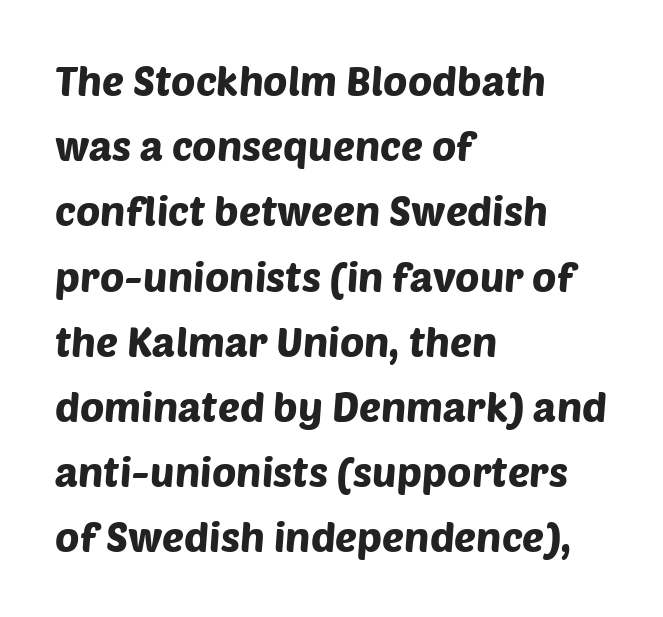
The face used here is proportionally spaced, like ordinary book or web type. This rendering employs a face without finishing strokes, i.e., a sans-serif. The gap between lines stays unmarked. Leading: standard. One-word summary of the alignment: left.
